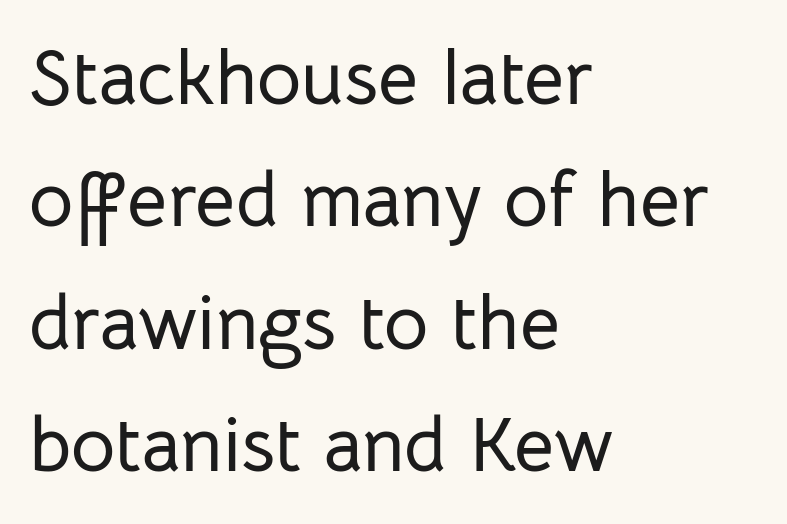
Q: Is the text italic (slanted)? A: No, it is upright.
Q: Is the typeface a serif or a sans-serif typeface? A: Sans-serif.
Q: Is the text underlined? A: No.
Q: How is the paragraph aligned? A: Left-aligned.
Q: Is the spacing between letters normal or unusually wide? A: Normal.
Q: Is the spacing between lines tight, normal or loose? A: Normal.
Q: Width (condensed, normal, or wide)? A: Normal.
Q: Stroke contrast? A: Low.
Q: x-height? A: Medium.
Q: Monospaced? A: No.
